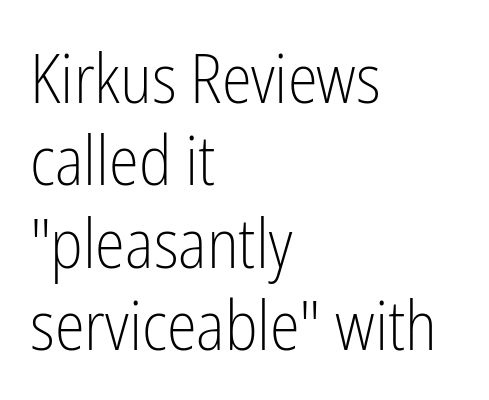
The image shows 68 px light, condensed sans-serif type, upright; set left-aligned, line spacing 1.21x, normal letter spacing, not underlined; low stroke contrast and a medium x-height.
